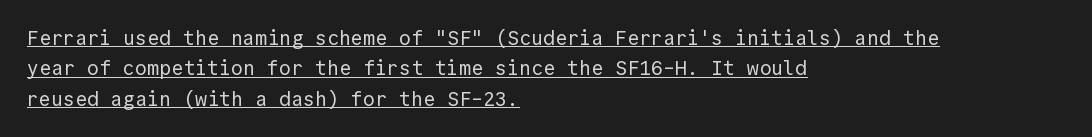
The image shows 20 px text type, upright; set left-aligned, normal line spacing (1.52x), normal letter spacing, underlined.
